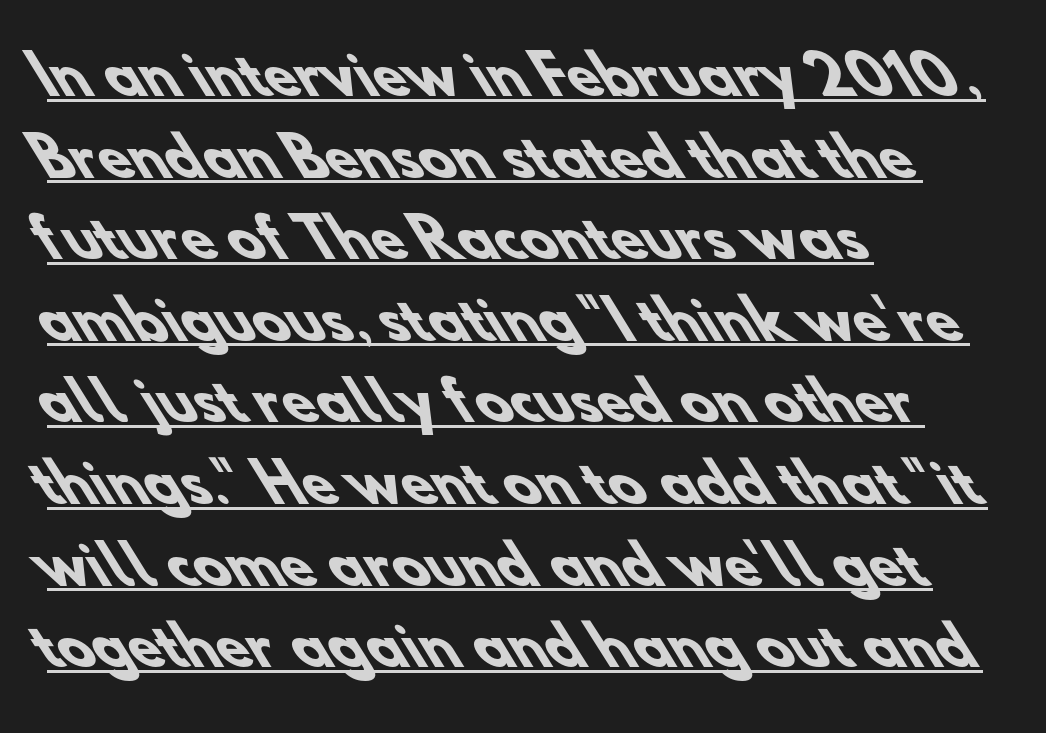
The image shows 53 px heavy sans-serif type; set left-aligned, normal line spacing (1.54x), normal letter spacing, underlined; low stroke contrast and a small x-height.
